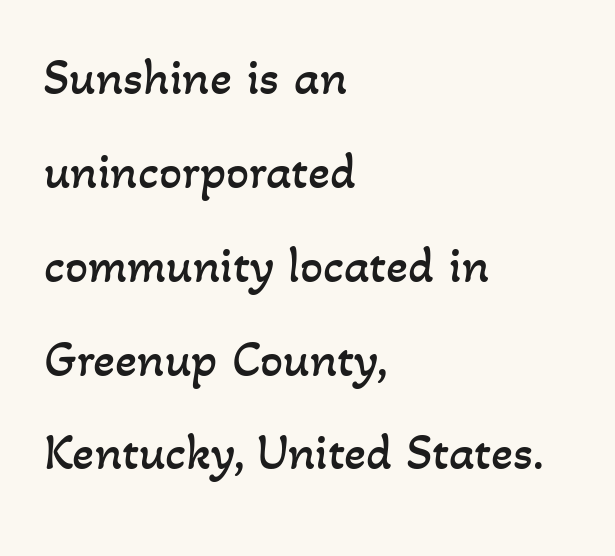
The rendering anchors every line to the left-hand side. Caption: standard tracking, unaltered. Each letter keeps its own natural width here, so spacing adapts to shape. The string is rendered with underlining switched off. A quiet, ordinary-to-light weight characterises the typeface.
